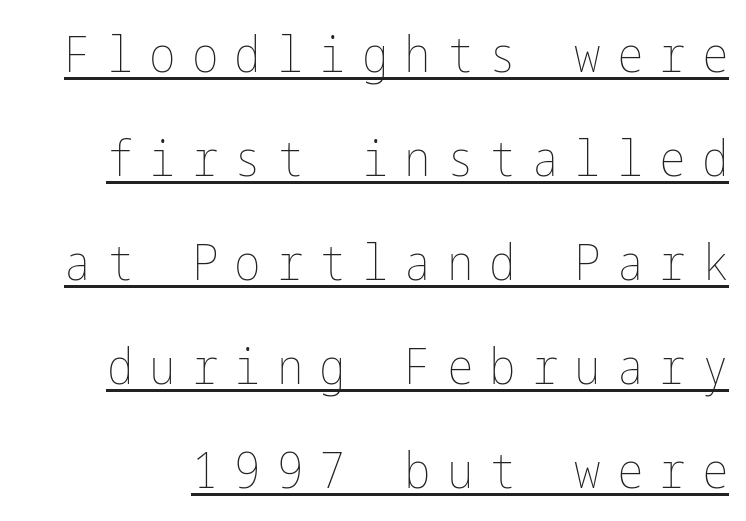
Q: Is the text bold? A: No.
Q: Is the text italic (slanted)? A: No, it is upright.
Q: Is the text underlined? A: Yes.
Q: Is the spacing between letters normal or unusually wide? A: Unusually wide.
Q: Is the spacing between lines tight, normal or loose? A: Loose.
Q: Width (condensed, normal, or wide)? A: Condensed.
Q: Stroke contrast? A: Low.
Q: x-height? A: Medium.
